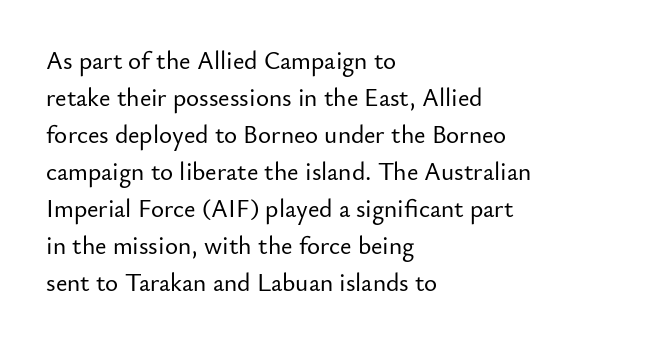
Q: Is the text italic (slanted)? A: No, it is upright.
Q: Is the text underlined? A: No.
Q: How is the paragraph aligned? A: Left-aligned.
Q: Is the spacing between letters normal or unusually wide? A: Normal.
Q: Is the spacing between lines tight, normal or loose? A: Normal.
